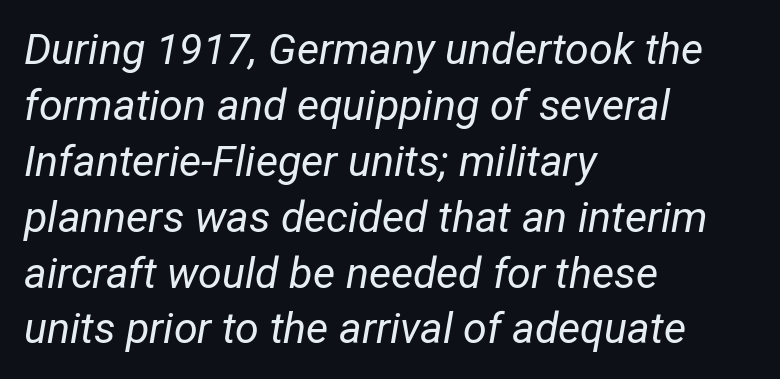
Q: Is the text bold? A: No.
Q: Is the text italic (slanted)? A: Yes, it leans right by about 12 degrees.
Q: Is the text underlined? A: No.
Q: How is the paragraph aligned? A: Left-aligned.
Q: Is the spacing between letters normal or unusually wide? A: Normal.
Q: Is the spacing between lines tight, normal or loose? A: Normal.
Q: Width (condensed, normal, or wide)? A: Condensed.
Q: Stroke contrast? A: Low.
Q: x-height? A: Medium.
Q: Monospaced? A: No.
